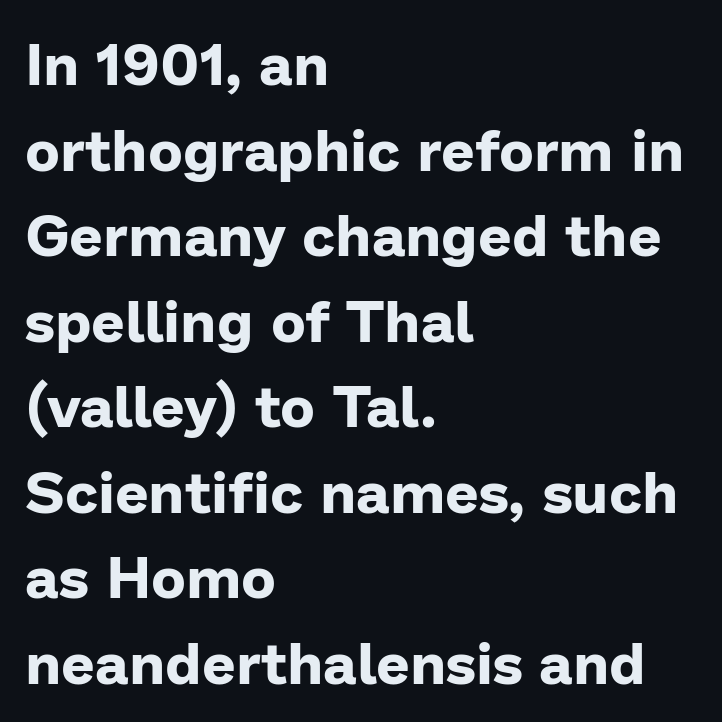
Quick note: interline space is typical. The zone under the glyphs is completely vacant. The typography opts for an upright posture over an oblique one. The characters look thick and weighty, a clear bold.
